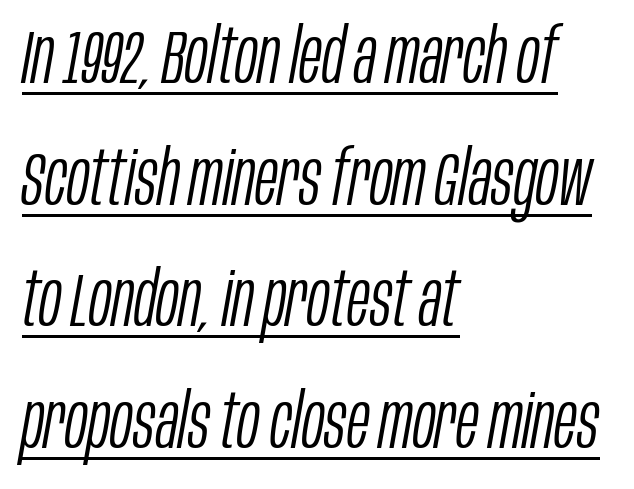
Whoever set this chose a conventional vertical rhythm. Tracking here is standard; glyphs follow each other at the usual distance. The characters are drawn with everyday or finer stroke widths. Notice how the passage keeps a crisp vertical edge on the left only. A rule runs beneath these lines of type. This sample uses an oblique cut, with every glyph tilted off the vertical.
